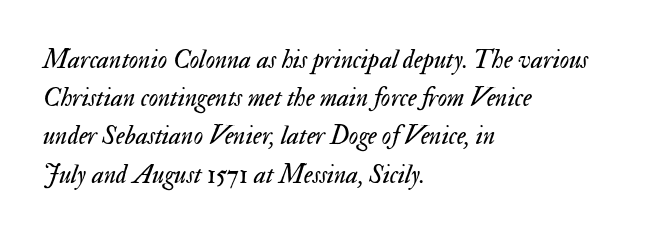
Q: Is the text bold? A: No.
Q: Is the text italic (slanted)? A: Yes, it leans right by about 17 degrees.
Q: Is the text underlined? A: No.
Q: How is the paragraph aligned? A: Left-aligned.
Q: Is the spacing between letters normal or unusually wide? A: Normal.
Q: Is the spacing between lines tight, normal or loose? A: Normal.
